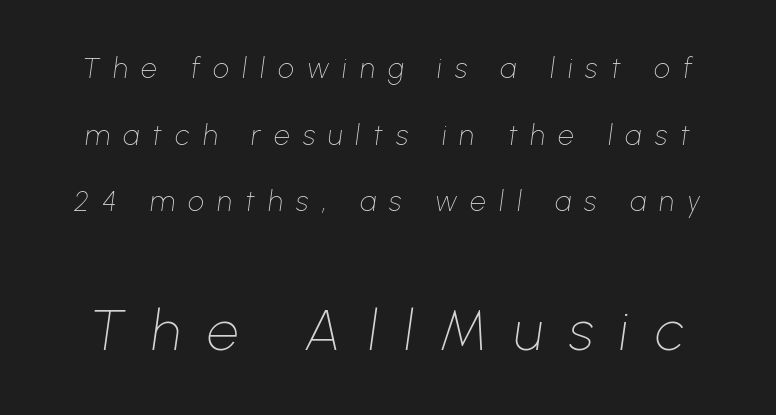
Between one letter and the next there's a generous, obvious gap. Nobody drew a line under any word here. This sample trades compactness for vertical openness between lines. No letter is thick-stroked: the sample isn't bold. Looks like regular typesetting: each glyph gets only the width it needs.
